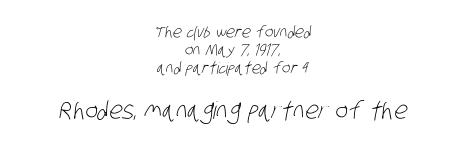
Q: Is the text bold? A: No.
Q: Is the text underlined? A: No.
Q: How is the paragraph aligned? A: Centered.
Q: Is the spacing between letters normal or unusually wide? A: Normal.
Q: Is the spacing between lines tight, normal or loose? A: Tight.
Q: Which block of text is set in a larger size, the first (top) or the second (bottom)? A: The second (bottom) one.
